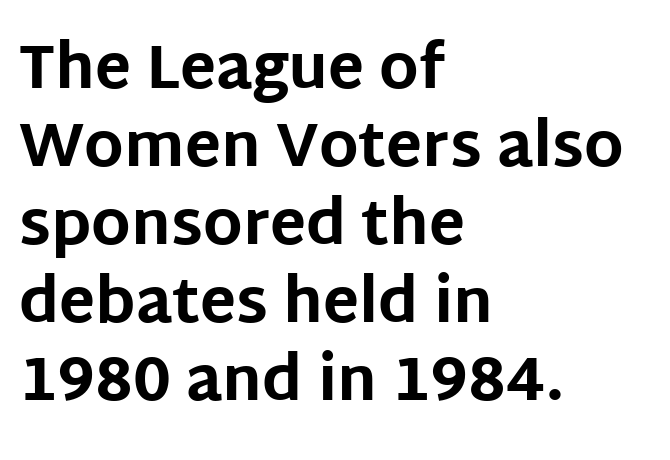
Q: Is the text bold? A: Yes.
Q: Is the text italic (slanted)? A: No, it is upright.
Q: Is the typeface a serif or a sans-serif typeface? A: Sans-serif.
Q: Is the text underlined? A: No.
Q: How is the paragraph aligned? A: Left-aligned.
Q: Is the spacing between letters normal or unusually wide? A: Normal.
Q: Is the spacing between lines tight, normal or loose? A: Normal.
Q: Width (condensed, normal, or wide)? A: Normal.
Q: Stroke contrast? A: Low.
Q: x-height? A: Large.
Q: Monospaced? A: No.
